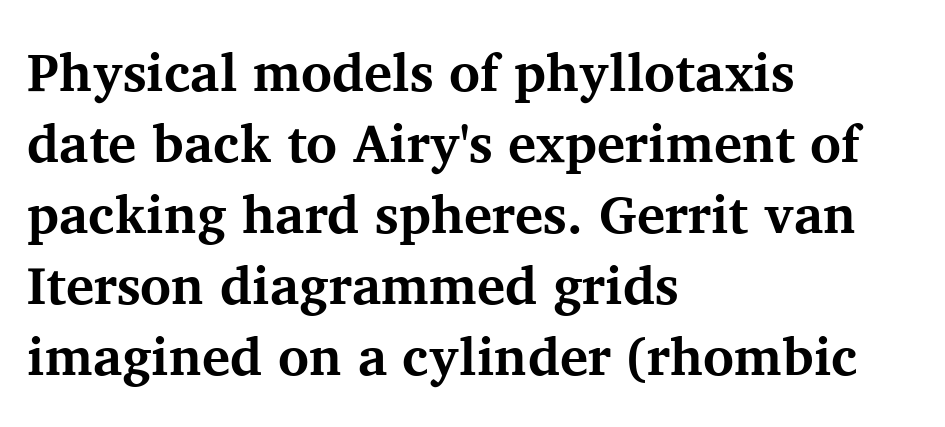
Q: Is the text bold? A: Yes.
Q: Is the text italic (slanted)? A: No, it is upright.
Q: Is the typeface a serif or a sans-serif typeface? A: Serif.
Q: Is the text underlined? A: No.
Q: How is the paragraph aligned? A: Left-aligned.
Q: Is the spacing between letters normal or unusually wide? A: Normal.
Q: Is the spacing between lines tight, normal or loose? A: Normal.
Q: Width (condensed, normal, or wide)? A: Normal.
Q: Stroke contrast? A: Medium.
Q: x-height? A: Medium.
Q: Monospaced? A: No.
